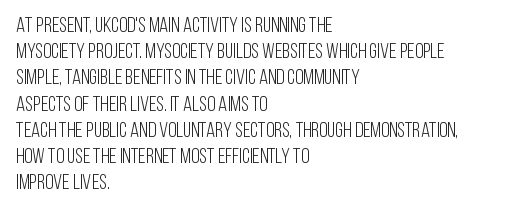
Does extra space separate the letters? No, they use regular spacing. Layout note: lines flush left. The area under the type is left untouched. This reads as an unemphasized weight, regular at the heaviest. This is roman type, the default non-slanted kind. Vertical spacing — default.
